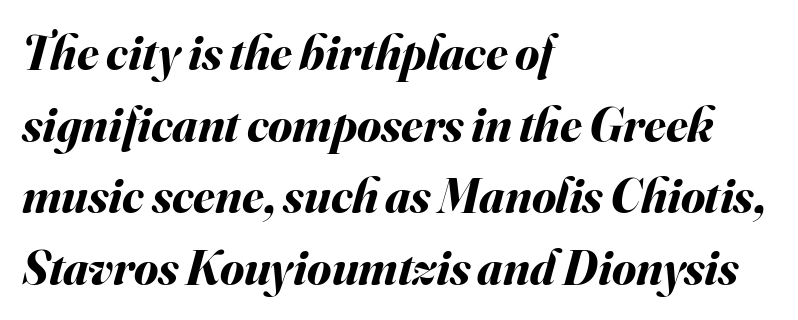
The setting favours the left margin, as ordinary paragraphs usually do. The strokes are fattened all the way to bold. Rows of type keep a routine distance in the vertical direction. Character widths vary here, with narrow letters taking less room than wide ones. Compared with ordinary roman type, these characters are visibly tilted.
